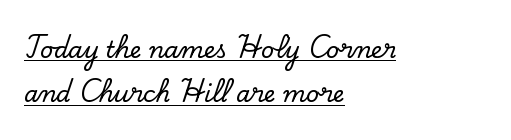
Visually the block forms a straight wall on the left and a jagged coastline on the right. Is there much room between lines? Yes — plenty of vertical air separates them. Underlined type. Short note: letters normally spaced.
